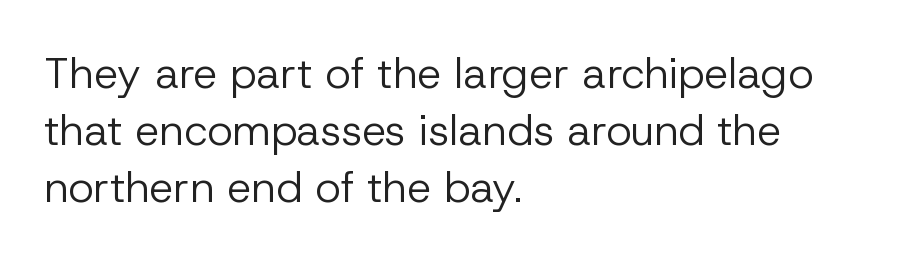
Q: Is the text bold? A: No.
Q: Is the text italic (slanted)? A: No, it is upright.
Q: Is the typeface a serif or a sans-serif typeface? A: Sans-serif.
Q: Is the text underlined? A: No.
Q: How is the paragraph aligned? A: Left-aligned.
Q: Is the spacing between letters normal or unusually wide? A: Normal.
Q: Is the spacing between lines tight, normal or loose? A: Normal.
Q: Width (condensed, normal, or wide)? A: Normal.
Q: Stroke contrast? A: Low.
Q: x-height? A: Medium.
Q: Monospaced? A: No.
